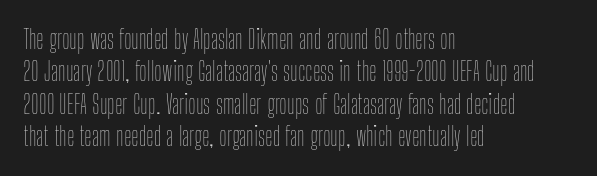
Q: Is the text bold? A: No.
Q: Is the text italic (slanted)? A: No, it is upright.
Q: Is the text underlined? A: No.
Q: How is the paragraph aligned? A: Left-aligned.
Q: Is the spacing between letters normal or unusually wide? A: Normal.
Q: Is the spacing between lines tight, normal or loose? A: Normal.
